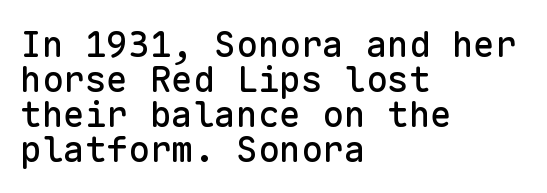
These lines were composed using upright roman letters. Leading is clearly below the norm, producing a dense column. Bare-footed words on every line. Which margin do the lines hug? The left one — the right edge is uneven. Default kerning and tracking; the words read as compact shapes.
